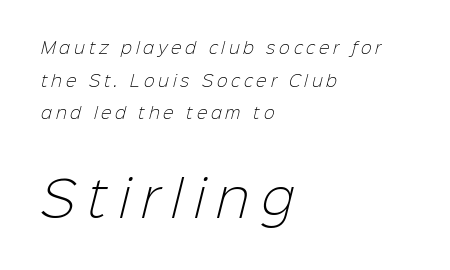
{"serif": "no", "bold": "no", "weight": "light", "width": "normal", "stroke_contrast": "low", "x_height": "medium", "monospaced": "no", "underline": "no", "align": "left", "line_spacing": "loose", "line_spacing_ratio": 2.04, "letter_spacing": "wide", "letter_spacing_em": 0.24, "larger_block": "second", "size_ratio": 3.06, "glyph_px": 49}
